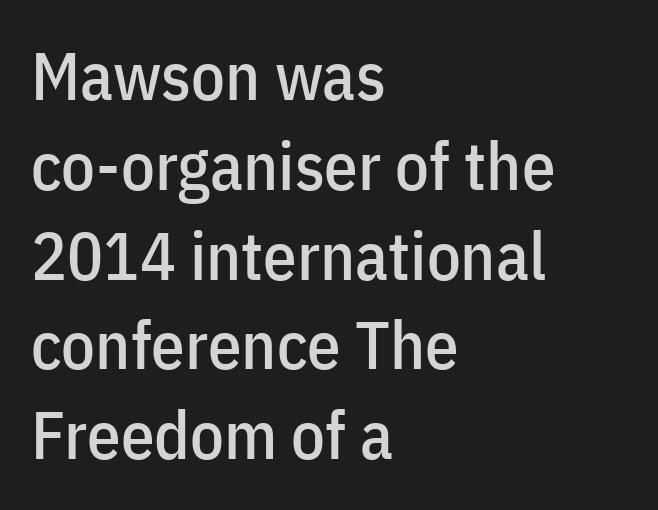
The image shows 67 px condensed sans-serif type, upright; set left-aligned, normal line spacing (1.34x), normal letter spacing, not underlined; low stroke contrast and a medium x-height.
